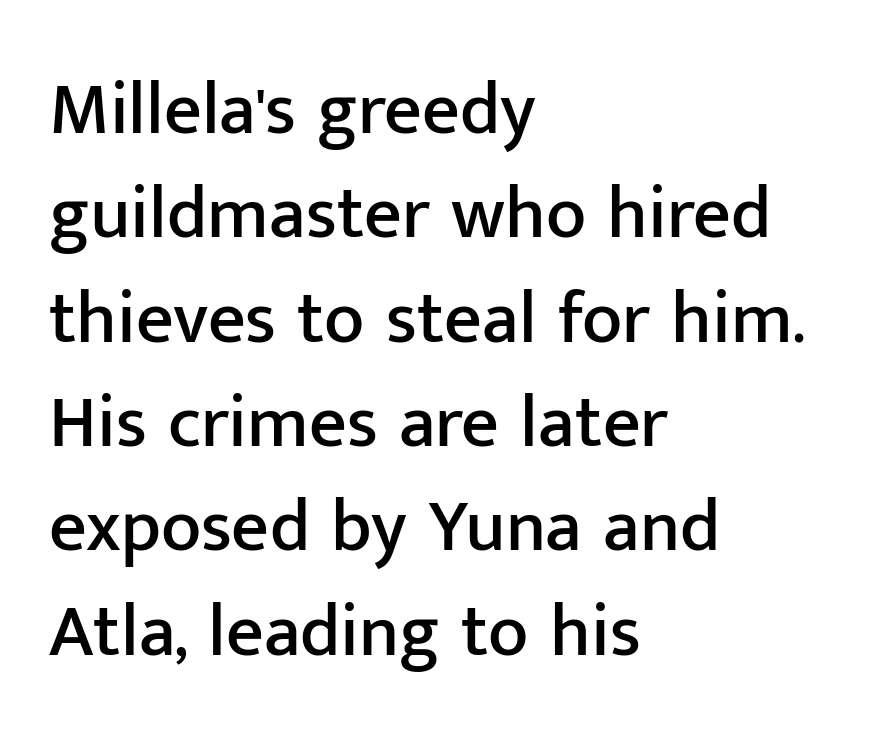
{"serif": "no", "italic": "no", "width": "normal", "stroke_contrast": "low", "x_height": "medium", "monospaced": "no", "underline": "no", "align": "left", "line_spacing": "normal", "line_spacing_ratio": 1.41, "letter_spacing": "normal", "letter_spacing_em": 0.0, "glyph_px": 74}
